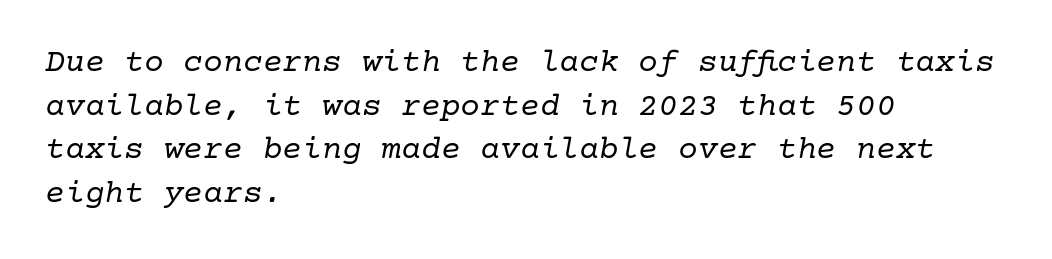
The image shows 33 px regular-weight serif type, italic (leaning right); set left-aligned, normal line spacing (1.32x), normal letter spacing, not underlined; low stroke contrast and a medium x-height.
